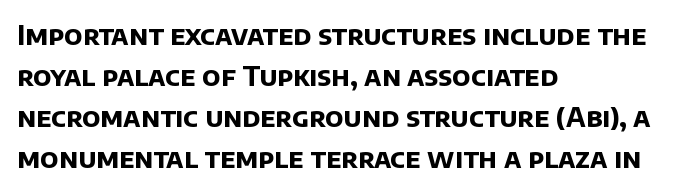
You could call the tracking neutral — neither tight nor loose. Bare-footed words on every line. Every row of glyphs begins at an identical x-position on the left. The vertical gap from one line to the next is medium. Caption: bold face, heavy strokes.
